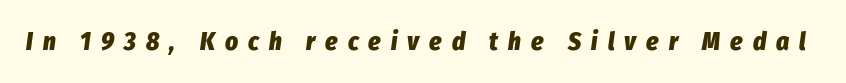
The image shows 25 px bold type, italic (leaning right); set unusually wide letter spacing (+0.4 em), not underlined.
